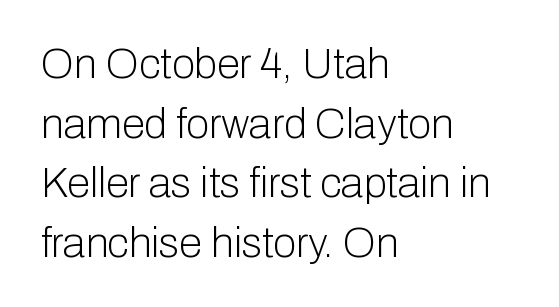
{"serif": "no", "italic": "no", "bold": "no", "weight": "light", "width": "normal", "stroke_contrast": "low", "x_height": "medium", "monospaced": "no", "underline": "no", "align": "left", "line_spacing": "normal", "line_spacing_ratio": 1.42, "letter_spacing": "normal", "letter_spacing_em": 0.0, "glyph_px": 42}
